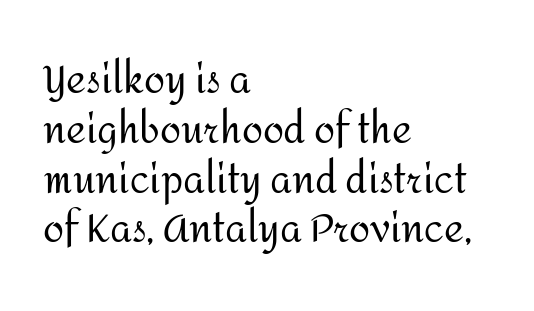
The image shows 38 px regular-weight sans-serif type, upright; set left-aligned, normal line spacing (1.31x), normal letter spacing, not underlined; medium stroke contrast and a medium x-height.
